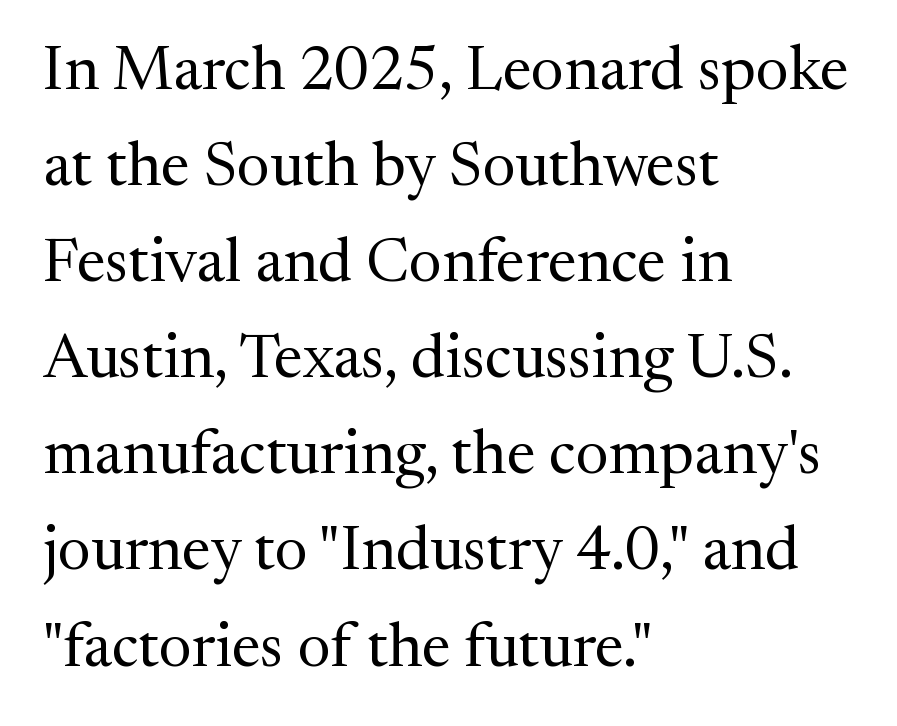
Q: Is the text bold? A: No.
Q: Is the text italic (slanted)? A: No, it is upright.
Q: Is the typeface a serif or a sans-serif typeface? A: Serif.
Q: Is the text underlined? A: No.
Q: How is the paragraph aligned? A: Left-aligned.
Q: Is the spacing between letters normal or unusually wide? A: Normal.
Q: Is the spacing between lines tight, normal or loose? A: Normal.
Q: Width (condensed, normal, or wide)? A: Normal.
Q: Stroke contrast? A: Medium.
Q: x-height? A: Medium.
Q: Monospaced? A: No.
